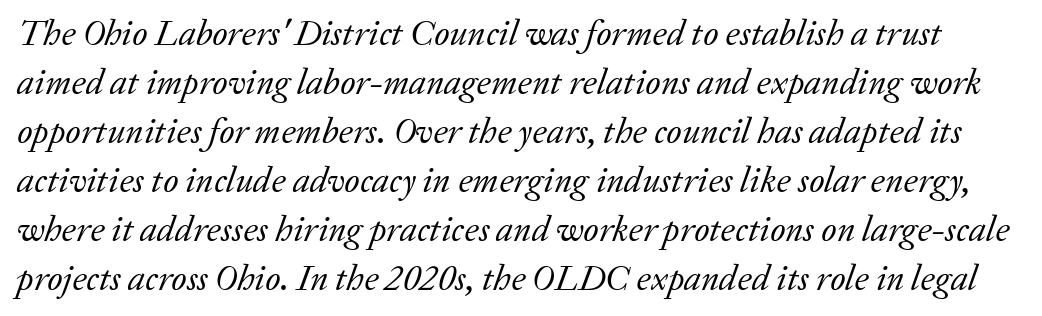
Evenly set lines give the paragraph a standard silhouette. Do the characters align in a grid? No, the font is proportional. An italicized treatment has been applied to the whole sample. A clean baseline with only descenders dipping below it.
